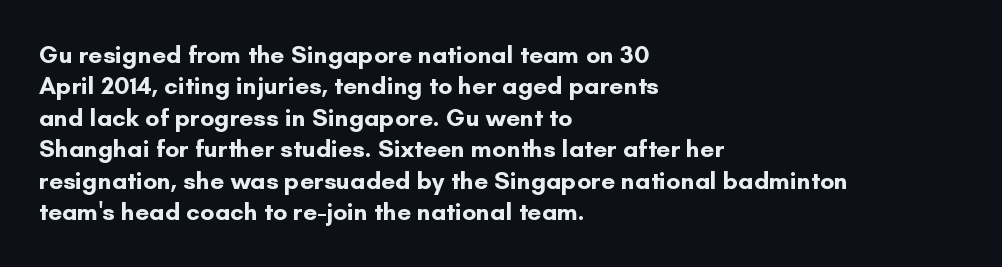
{"italic": "no", "bold": "yes", "underline": "no", "align": "left", "line_spacing": "normal", "line_spacing_ratio": 1.26, "letter_spacing": "normal", "letter_spacing_em": 0.0, "glyph_px": 25}
